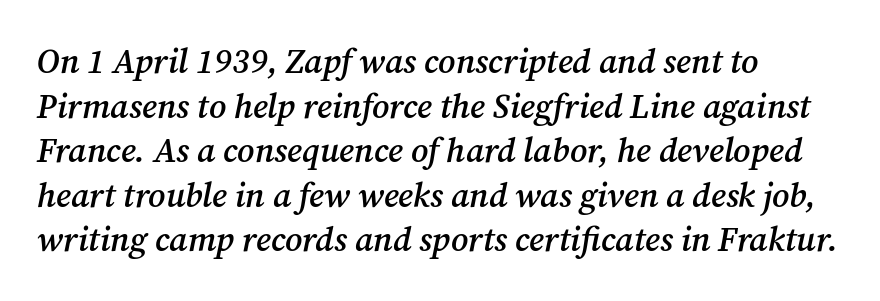
These lines keep a tight, regular rhythm from letter to letter. Descenders hang freely into open space. I'd describe the lettering as semibold — firm but not a full bold. Would a proofreader flag this as italicized? Yes. The passage is arranged the way most books set body copy — flush left.
